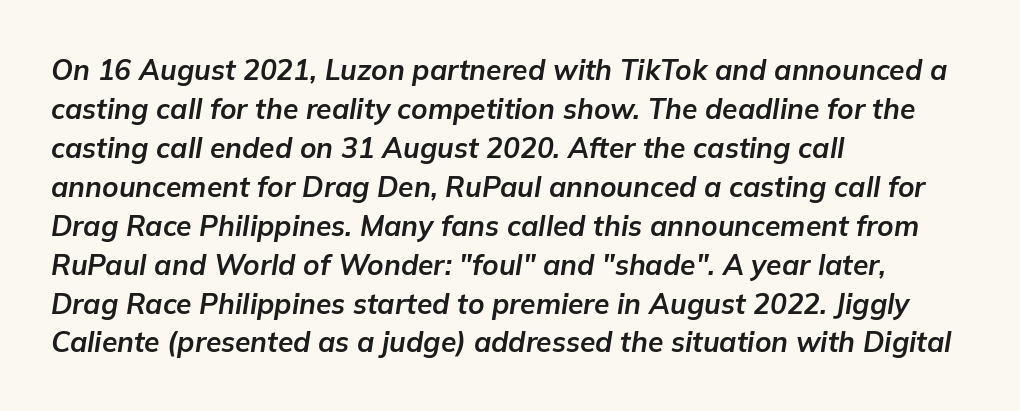
Q: Is the text bold? A: Yes.
Q: Is the text italic (slanted)? A: Yes, it leans right by about 9 degrees.
Q: Is the text underlined? A: No.
Q: How is the paragraph aligned? A: Left-aligned.
Q: Is the spacing between letters normal or unusually wide? A: Normal.
Q: Is the spacing between lines tight, normal or loose? A: Normal.
Q: Width (condensed, normal, or wide)? A: Normal.
Q: Stroke contrast? A: Low.
Q: x-height? A: Medium.
Q: Monospaced? A: No.
